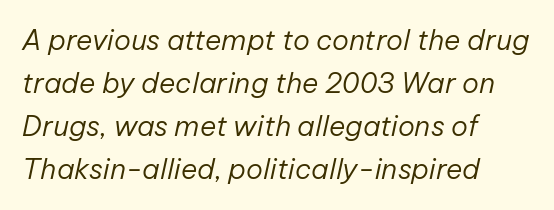
{"italic": "yes", "lean": "right", "slant_degrees": 12, "bold": "no", "weight": "regular", "width": "normal", "stroke_contrast": "low", "x_height": "medium", "monospaced": "no", "underline": "no", "align": "left", "line_spacing": "normal", "line_spacing_ratio": 1.54, "letter_spacing": "normal", "letter_spacing_em": 0.0, "glyph_px": 28}
